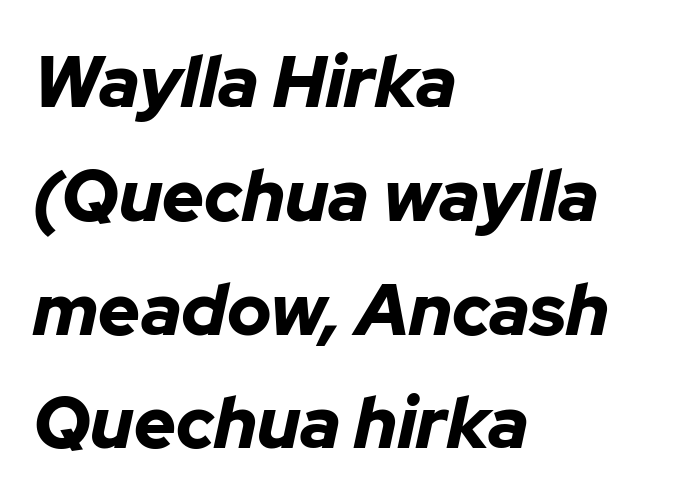
{"italic": "yes", "lean": "right", "slant_degrees": 12, "bold": "yes", "weight": "bold", "width": "normal", "stroke_contrast": "low", "x_height": "medium", "monospaced": "no", "underline": "no", "align": "left", "line_spacing": "normal", "line_spacing_ratio": 1.58, "letter_spacing": "normal", "letter_spacing_em": 0.0, "glyph_px": 72}
